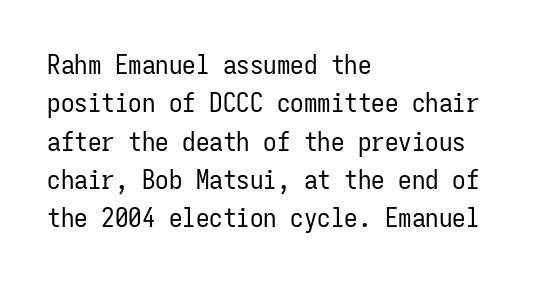
{"italic": "no", "bold": "no", "underline": "no", "align": "left", "line_spacing": "normal", "line_spacing_ratio": 1.42, "letter_spacing": "normal", "letter_spacing_em": 0.0, "glyph_px": 27}
